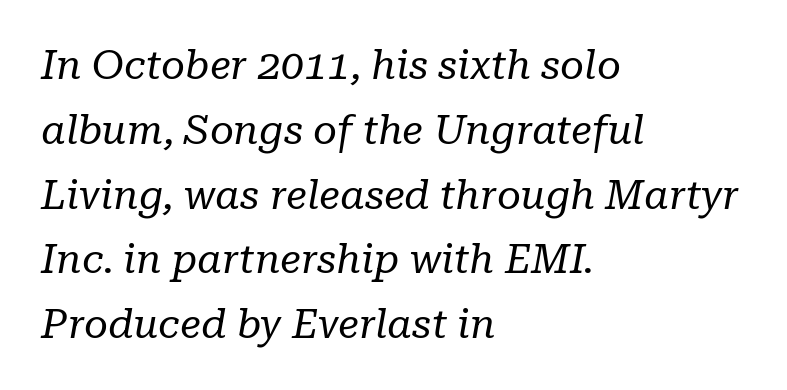
Rendered with sloped, italic letterforms. The space beneath each line is pristine and unruled. The letters carry serifs — small finishing strokes at the ends of their stems. Line beginnings align vertically; line endings do not. Weight class: somewhere from thin through regular.
